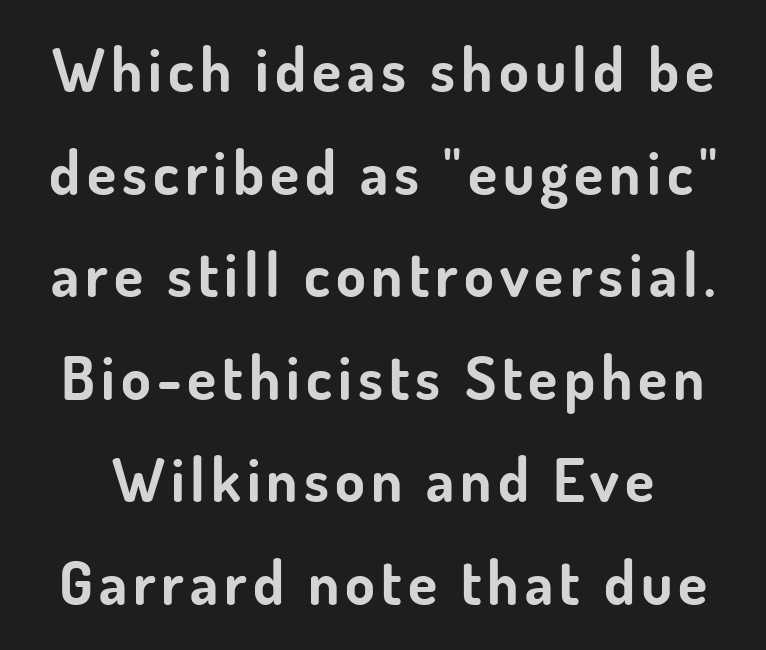
The image shows 60 px bold sans-serif type, upright; set line spacing 1.71x, not underlined; low stroke contrast and a small x-height.
